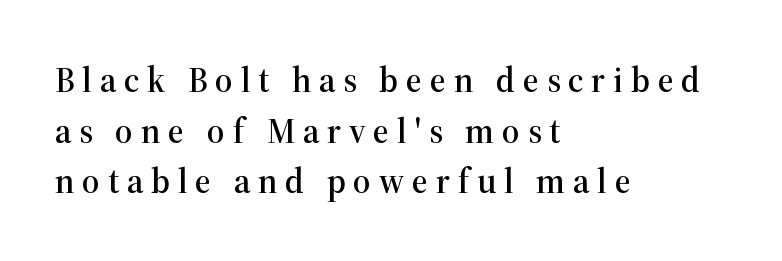
Compared with a centered layout, this one pins lines to the left instead. The glyphs are unaccompanied by any horizontal stroke below them. Proportional: the letters do not fall into vertical columns. Nope, not italic — everything's standing straight. Quick note: interline space is typical.
